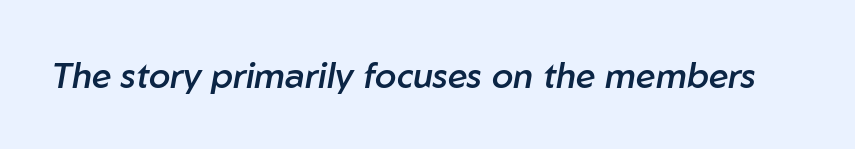
The image shows 35 px semibold type, italic (leaning right); set normal letter spacing, not underlined; low stroke contrast and a medium x-height.
